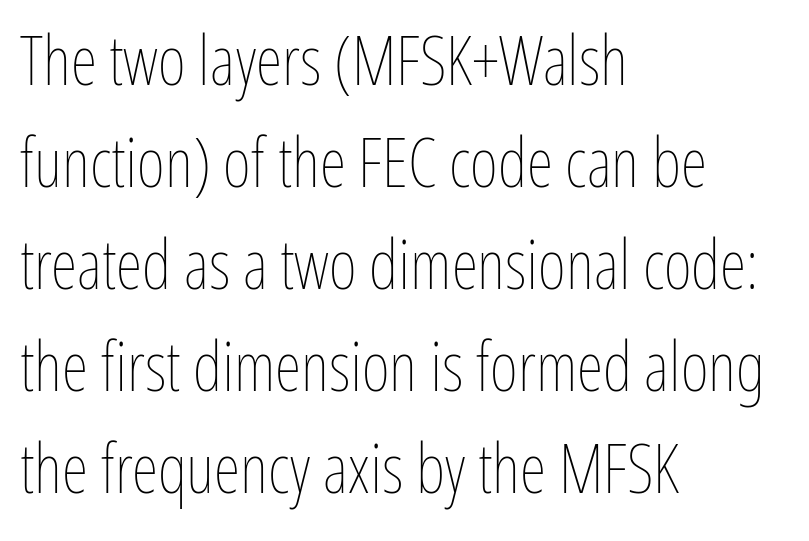
{"italic": "no", "bold": "no", "weight": "thin", "width": "condensed", "stroke_contrast": "low", "x_height": "medium", "monospaced": "no", "underline": "no", "align": "left", "line_spacing": "normal", "line_spacing_ratio": 1.5, "letter_spacing": "normal", "letter_spacing_em": 0.0, "glyph_px": 68}
